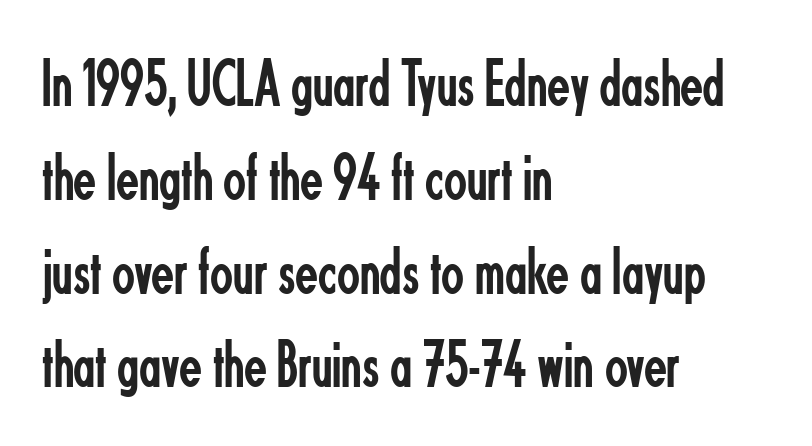
{"serif": "no", "italic": "no", "bold": "no", "weight": "regular", "width": "condensed", "stroke_contrast": "low", "x_height": "small", "monospaced": "no", "underline": "no", "align": "left", "line_spacing": "normal", "line_spacing_ratio": 1.4, "letter_spacing": "normal", "letter_spacing_em": 0.0, "glyph_px": 67}
